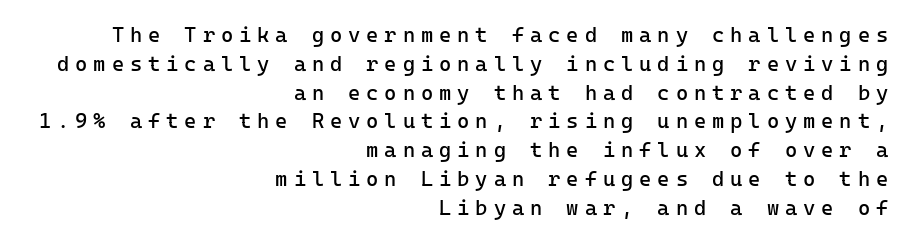
{"italic": "no", "bold": "no", "underline": "no", "align": "right", "line_spacing": "normal", "line_spacing_ratio": 1.37, "letter_spacing": "wide", "letter_spacing_em": 0.28, "glyph_px": 21}
